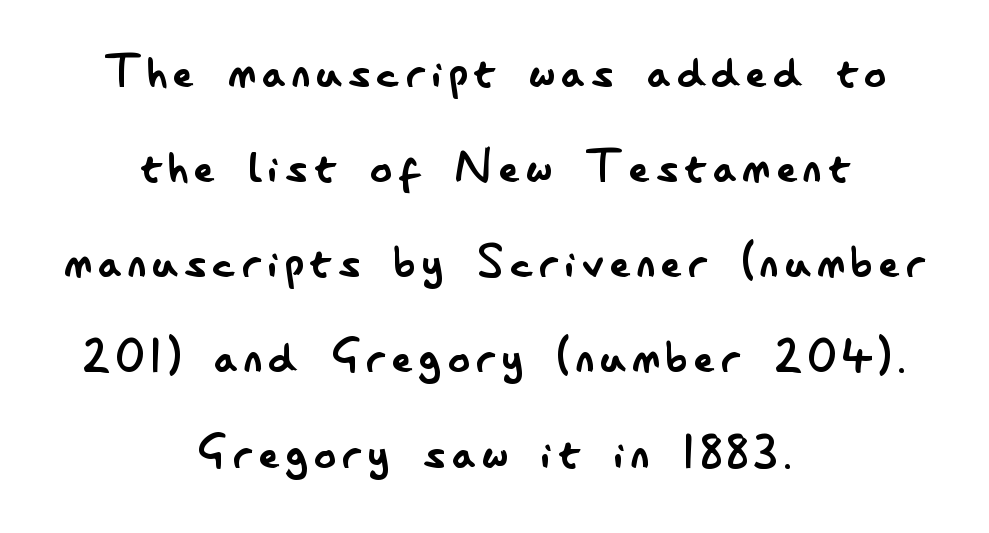
The image shows 55 px regular-weight, condensed sans-serif type, upright; set centered, line spacing 1.73x, not underlined; low stroke contrast and a small x-height.
